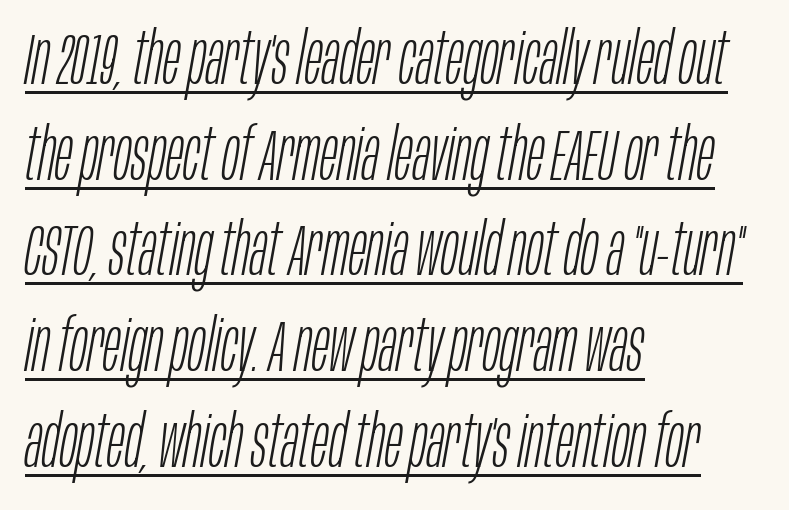
{"italic": "yes", "lean": "right", "slant_degrees": 10, "bold": "no", "weight": "light", "width": "condensed", "stroke_contrast": "low", "x_height": "large", "monospaced": "no", "underline": "yes", "align": "left", "line_spacing": "normal", "line_spacing_ratio": 1.31, "letter_spacing": "normal", "letter_spacing_em": 0.0, "glyph_px": 73}
